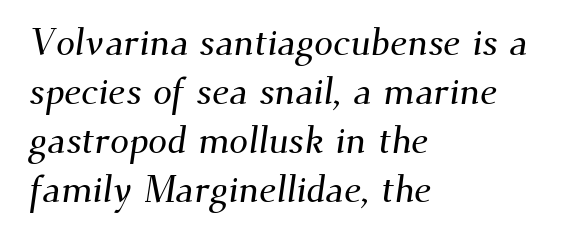
The image shows 38 px serif type; set left-aligned, normal line spacing (1.29x), normal letter spacing, not underlined; medium stroke contrast and a small x-height.
